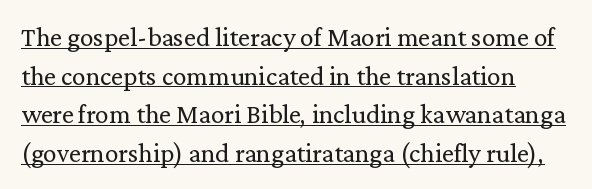
The image shows 27 px text type, upright; set left-aligned, normal line spacing (1.43x), normal letter spacing, underlined.
